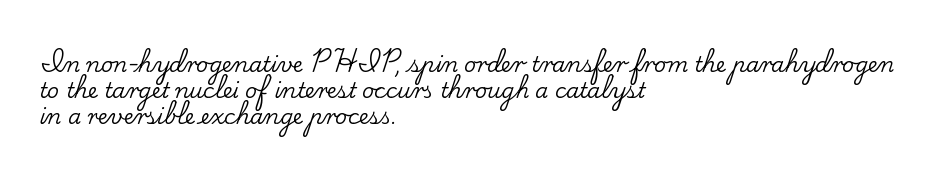
{"underline": "no", "align": "left", "line_spacing": "normal", "line_spacing_ratio": 1.25, "letter_spacing": "normal", "letter_spacing_em": 0.0, "glyph_px": 21}
